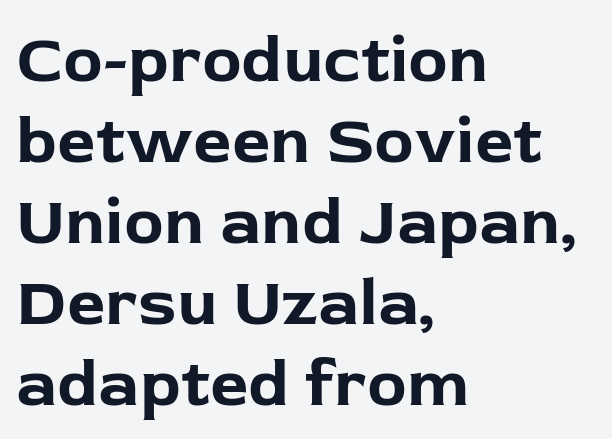
{"serif": "no", "italic": "no", "bold": "yes", "weight": "bold", "width": "normal", "stroke_contrast": "low", "x_height": "medium", "monospaced": "no", "underline": "no", "align": "left", "line_spacing_ratio": 1.21, "letter_spacing": "normal", "letter_spacing_em": 0.0, "glyph_px": 67}
